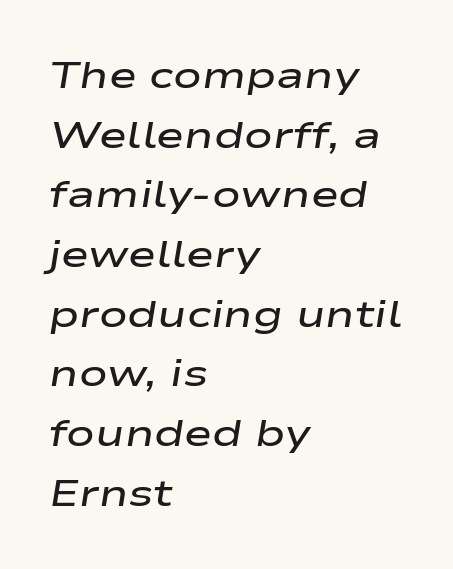
Q: Is the text bold? A: Semi-bold.
Q: Is the text italic (slanted)? A: Yes, it leans right by about 9 degrees.
Q: Is the text underlined? A: No.
Q: How is the paragraph aligned? A: Left-aligned.
Q: Is the spacing between letters normal or unusually wide? A: Normal.
Q: Is the spacing between lines tight, normal or loose? A: Normal.
Q: Width (condensed, normal, or wide)? A: Wide.
Q: Stroke contrast? A: Low.
Q: x-height? A: Medium.
Q: Monospaced? A: No.
